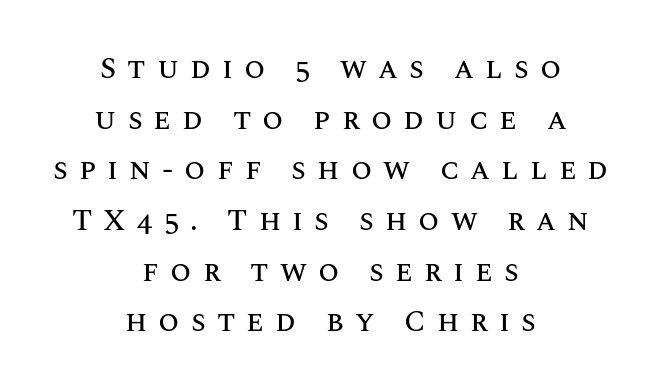
{"italic": "no", "width": "normal", "stroke_contrast": "medium", "x_height": "large", "monospaced": "no", "underline": "no", "align": "center", "line_spacing": "normal", "line_spacing_ratio": 1.69, "letter_spacing": "wide", "letter_spacing_em": 0.37, "glyph_px": 30}
